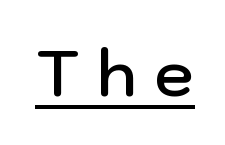
{"serif": "no", "italic": "no", "bold": "semi", "weight": "semibold", "width": "normal", "stroke_contrast": "low", "x_height": "medium", "monospaced": "no", "underline": "yes", "letter_spacing": "wide", "letter_spacing_em": 0.29, "glyph_px": 63}
